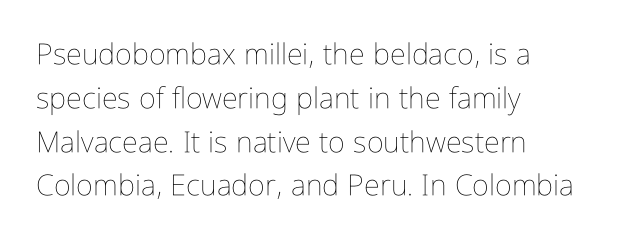
Caption: standard tracking, unaltered. The area under the type is left untouched. Is this a fixed-width face? No — the glyphs have proportional, varying widths. Horizontal alignment here is leftward, the default for most running prose.
